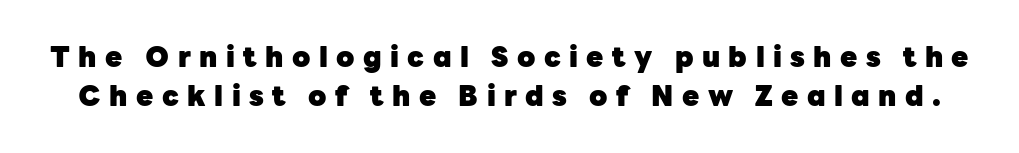
The image shows 28 px heavy sans-serif type, upright; set normal line spacing (1.39x), unusually wide letter spacing (+0.3 em), not underlined; low stroke contrast and a medium x-height.
